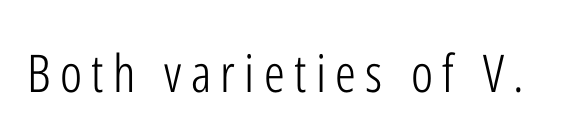
{"serif": "no", "italic": "no", "bold": "no", "weight": "light", "width": "condensed", "stroke_contrast": "low", "x_height": "medium", "monospaced": "no", "underline": "no", "glyph_px": 52}
